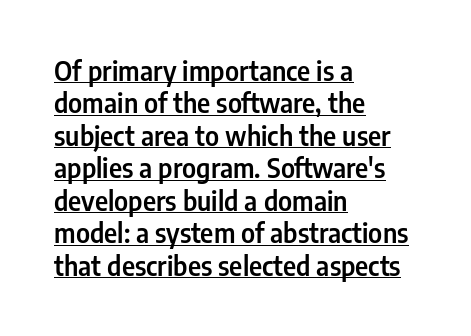
Q: Is the text italic (slanted)? A: No, it is upright.
Q: Is the text underlined? A: Yes.
Q: How is the paragraph aligned? A: Left-aligned.
Q: Is the spacing between letters normal or unusually wide? A: Normal.
Q: Is the spacing between lines tight, normal or loose? A: Normal.
